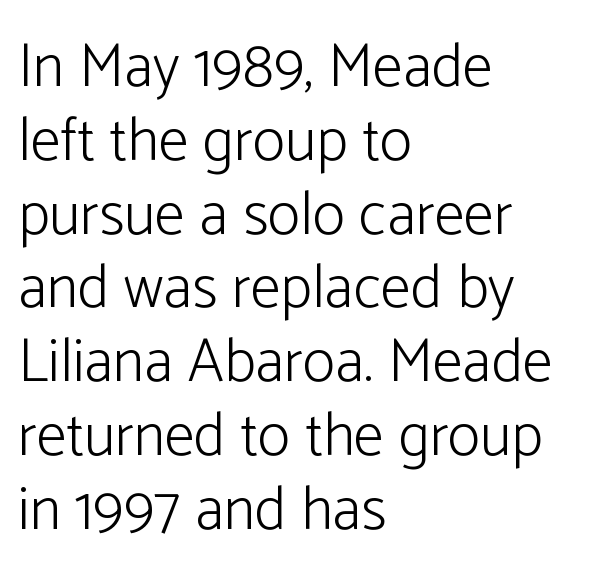
The image shows 61 px light sans-serif type, upright; set left-aligned, line spacing 1.21x, normal letter spacing, not underlined; low stroke contrast and a medium x-height.
